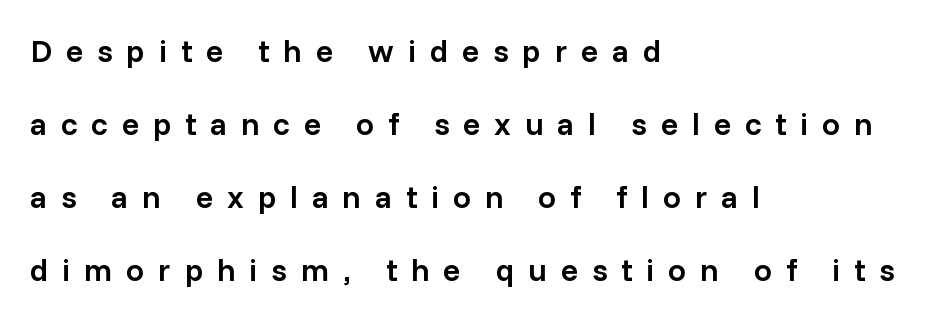
{"serif": "no", "italic": "no", "bold": "semi", "weight": "semibold", "width": "normal", "stroke_contrast": "low", "x_height": "medium", "monospaced": "no", "underline": "no", "align": "left", "line_spacing": "loose", "line_spacing_ratio": 2.28, "letter_spacing": "wide", "letter_spacing_em": 0.43, "glyph_px": 32}
